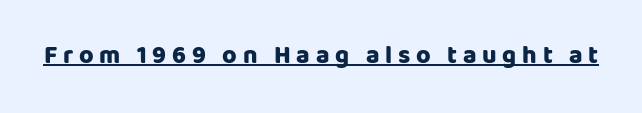
{"italic": "no", "bold": "yes", "underline": "yes", "letter_spacing": "wide", "letter_spacing_em": 0.23, "glyph_px": 25}
